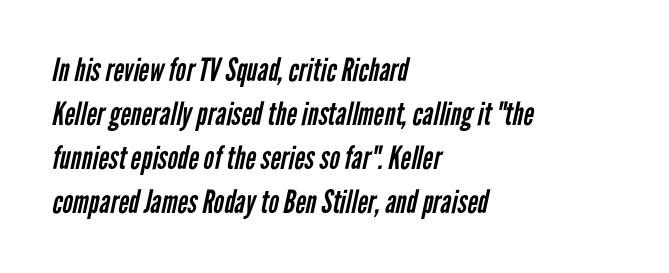
Q: Is the text bold? A: No.
Q: Is the typeface a serif or a sans-serif typeface? A: Sans-serif.
Q: Is the text underlined? A: No.
Q: How is the paragraph aligned? A: Left-aligned.
Q: Is the spacing between letters normal or unusually wide? A: Normal.
Q: Is the spacing between lines tight, normal or loose? A: Normal.
Q: Width (condensed, normal, or wide)? A: Condensed.
Q: Stroke contrast? A: Low.
Q: x-height? A: Medium.
Q: Monospaced? A: No.
